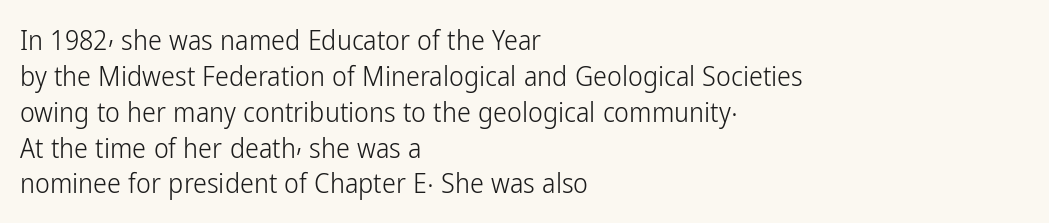
Q: Is the text bold? A: No.
Q: Is the text italic (slanted)? A: No, it is upright.
Q: Is the typeface a serif or a sans-serif typeface? A: Sans-serif.
Q: Is the text underlined? A: No.
Q: How is the paragraph aligned? A: Left-aligned.
Q: Is the spacing between letters normal or unusually wide? A: Normal.
Q: Is the spacing between lines tight, normal or loose? A: Normal.
Q: Width (condensed, normal, or wide)? A: Condensed.
Q: Stroke contrast? A: Low.
Q: x-height? A: Medium.
Q: Monospaced? A: No.
